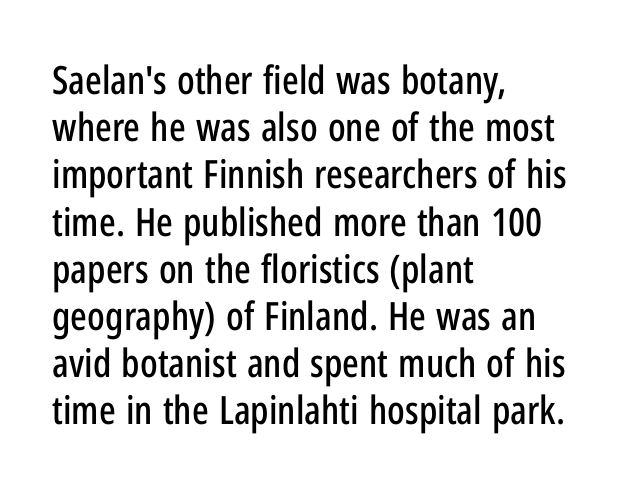
The specimen omits any rule beneath the text block's lines. Examine the stroke ends and you'll find no serifs. Line starts are locked; line ends wander. This is the regular roman posture of the typeface.
